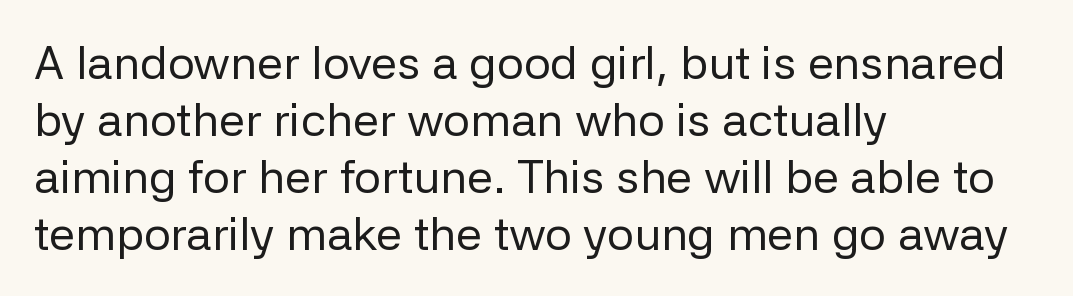
Q: Is the text bold? A: No.
Q: Is the text italic (slanted)? A: No, it is upright.
Q: Is the typeface a serif or a sans-serif typeface? A: Sans-serif.
Q: Is the text underlined? A: No.
Q: How is the paragraph aligned? A: Left-aligned.
Q: Is the spacing between letters normal or unusually wide? A: Normal.
Q: Width (condensed, normal, or wide)? A: Normal.
Q: Stroke contrast? A: Low.
Q: x-height? A: Medium.
Q: Monospaced? A: No.
